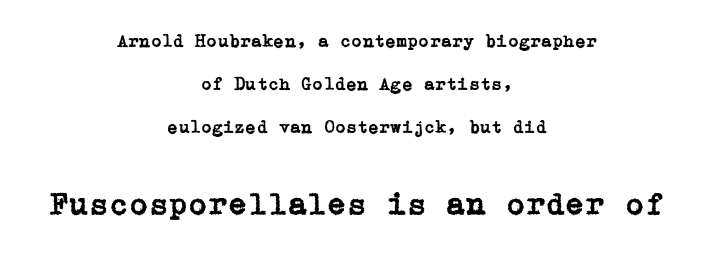
The second block has been scaled up relative to the first. Serif or sans? Serif — the stroke terminals have little feet. Bare-footed words on every line. The gaps between neighbouring characters are ordinary and unremarkable. This rendering uses center alignment, leaving both contours irregular but symmetric. Italic: no, the glyphs are upright roman.
